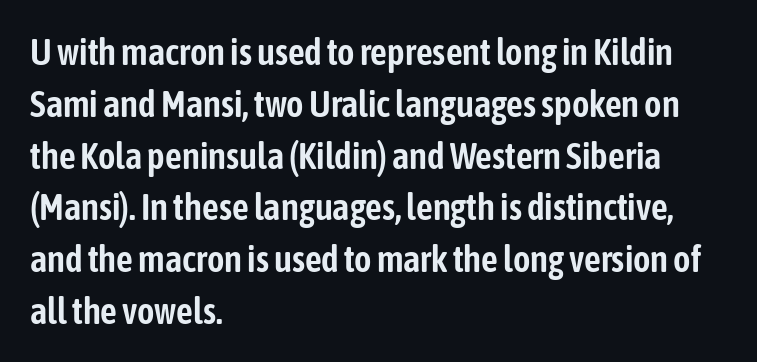
The lines sit at an ordinary, default distance from one another. Casual observation: everything's shoved over to the left. Inter-character spacing is left at the font's built-in metrics. A clean baseline with only descenders dipping below it. The face used here is proportionally spaced, like ordinary book or web type. These lines are composed in type without serifs.
